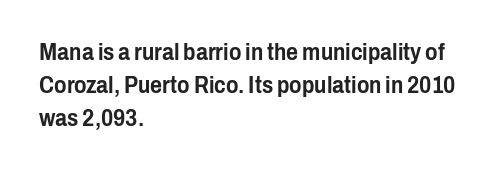
{"italic": "no", "underline": "no", "align": "left", "line_spacing": "normal", "line_spacing_ratio": 1.44, "letter_spacing": "normal", "letter_spacing_em": 0.0, "glyph_px": 23}
